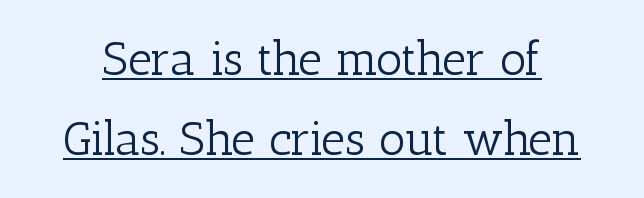
{"serif": "yes", "italic": "no", "bold": "no", "weight": "light", "width": "normal", "stroke_contrast": "low", "x_height": "medium", "monospaced": "no", "underline": "yes", "line_spacing_ratio": 1.71, "letter_spacing": "normal", "letter_spacing_em": 0.0, "glyph_px": 47}
